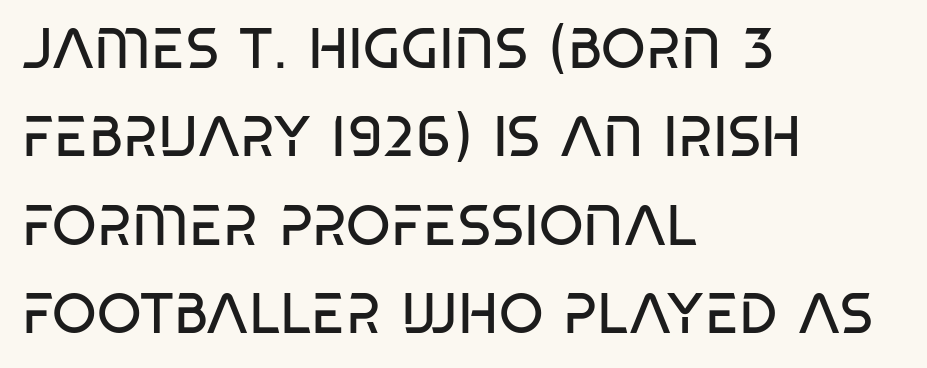
Q: Is the text bold? A: No.
Q: Is the typeface a serif or a sans-serif typeface? A: Sans-serif.
Q: Is the text underlined? A: No.
Q: How is the paragraph aligned? A: Left-aligned.
Q: Is the spacing between letters normal or unusually wide? A: Normal.
Q: Is the spacing between lines tight, normal or loose? A: Normal.
Q: Width (condensed, normal, or wide)? A: Condensed.
Q: Stroke contrast? A: Low.
Q: x-height? A: Large.
Q: Monospaced? A: No.
